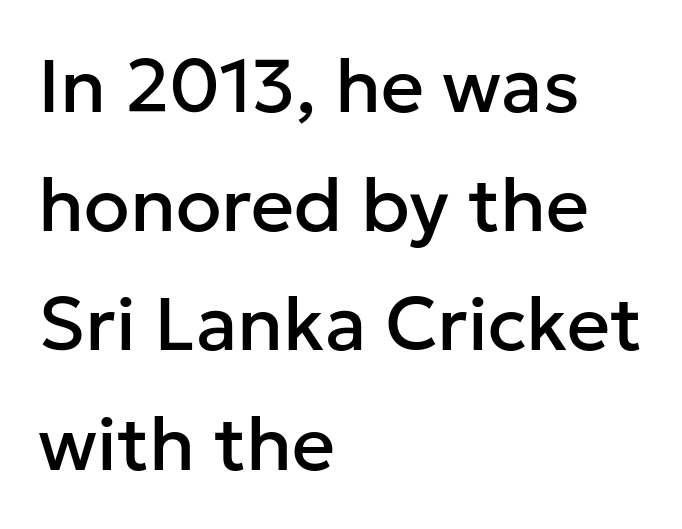
Q: Is the text italic (slanted)? A: No, it is upright.
Q: Is the typeface a serif or a sans-serif typeface? A: Sans-serif.
Q: Is the text underlined? A: No.
Q: How is the paragraph aligned? A: Left-aligned.
Q: Is the spacing between letters normal or unusually wide? A: Normal.
Q: Is the spacing between lines tight, normal or loose? A: Normal.
Q: Width (condensed, normal, or wide)? A: Normal.
Q: Stroke contrast? A: Low.
Q: x-height? A: Medium.
Q: Monospaced? A: No.
